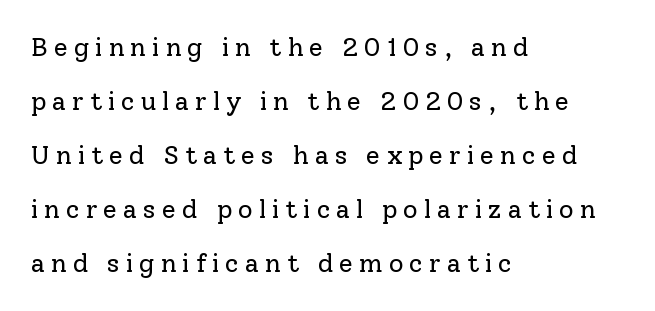
The passage is arranged the way most books set body copy — flush left. Successive baselines arrive slowly, with a big drop between each. Descenders hang freely into open space. Nothing heavy about these letters — not bold at all. It's the straight-up-and-down kind of type.
